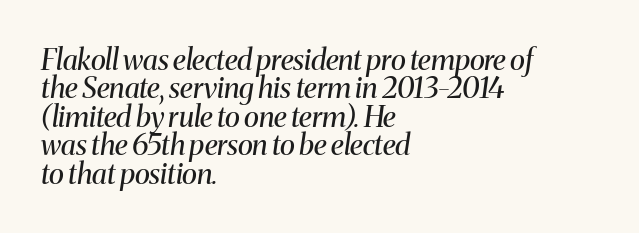
Q: Is the text bold? A: No.
Q: Is the text italic (slanted)? A: Yes, it leans right by about 8 degrees.
Q: Is the typeface a serif or a sans-serif typeface? A: Serif.
Q: Is the text underlined? A: No.
Q: How is the paragraph aligned? A: Left-aligned.
Q: Is the spacing between letters normal or unusually wide? A: Normal.
Q: Is the spacing between lines tight, normal or loose? A: Tight.
Q: Width (condensed, normal, or wide)? A: Normal.
Q: Stroke contrast? A: Medium.
Q: x-height? A: Medium.
Q: Monospaced? A: No.
